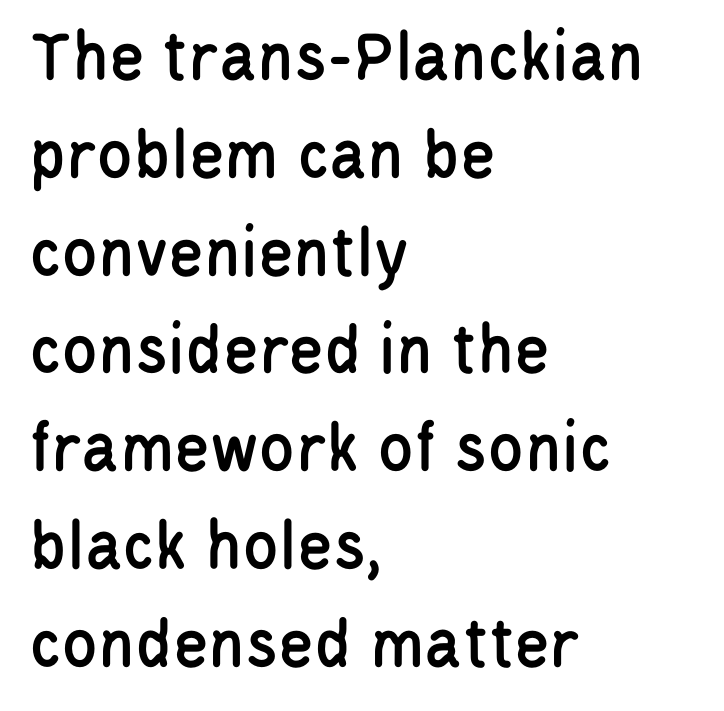
{"serif": "no", "italic": "no", "width": "condensed", "stroke_contrast": "low", "x_height": "large", "monospaced": "no", "underline": "no", "align": "left", "line_spacing": "normal", "line_spacing_ratio": 1.34, "letter_spacing": "normal", "letter_spacing_em": 0.0, "glyph_px": 73}
